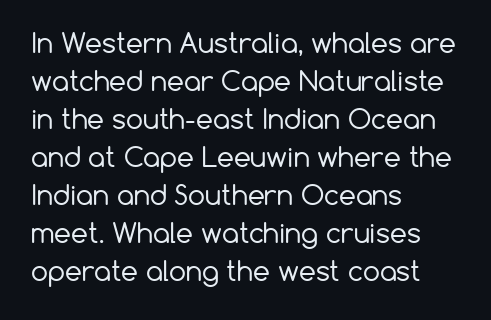
The designer left line spacing at the default. A classic flush-left, rag-right setting is used for this passage. The font sits on the lighter half of the weight spectrum, regular included. The letters stand straight up with perfectly vertical stems. No word sits above an underline.
